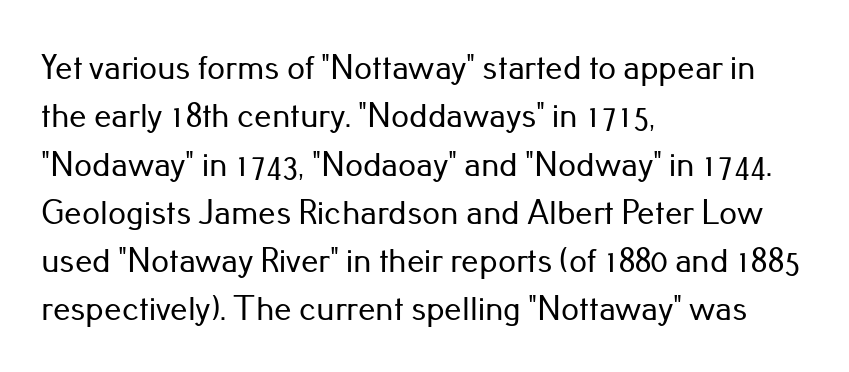
Does the leading feel generous? No, just average. Italic: no, the glyphs are upright roman. The string is rendered with underlining switched off. The face used here is rendered with its standard letterfit. Short and long lines alike share a common starting point at left.
